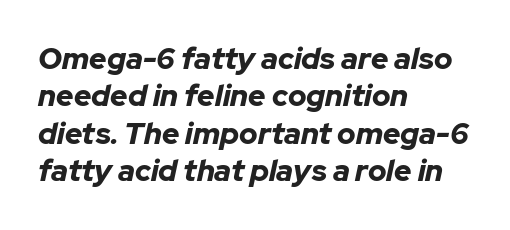
Q: Is the text bold? A: Yes.
Q: Is the text italic (slanted)? A: Yes, it leans right by about 12 degrees.
Q: Is the text underlined? A: No.
Q: How is the paragraph aligned? A: Left-aligned.
Q: Is the spacing between letters normal or unusually wide? A: Normal.
Q: Is the spacing between lines tight, normal or loose? A: Normal.
Q: Width (condensed, normal, or wide)? A: Normal.
Q: Stroke contrast? A: Low.
Q: x-height? A: Medium.
Q: Monospaced? A: No.
